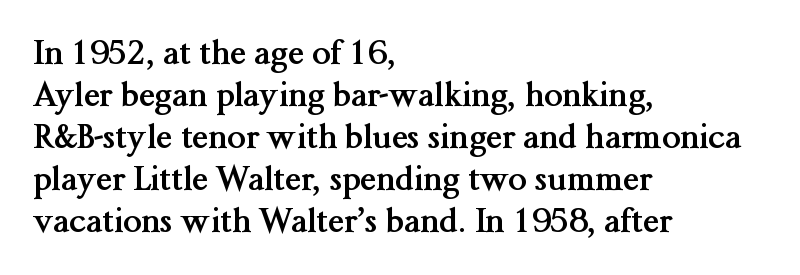
{"serif": "yes", "italic": "no", "bold": "yes", "weight": "semibold", "width": "normal", "stroke_contrast": "medium", "x_height": "medium", "monospaced": "no", "underline": "no", "align": "left", "line_spacing": "normal", "line_spacing_ratio": 1.27, "letter_spacing": "normal", "letter_spacing_em": 0.0, "glyph_px": 33}
